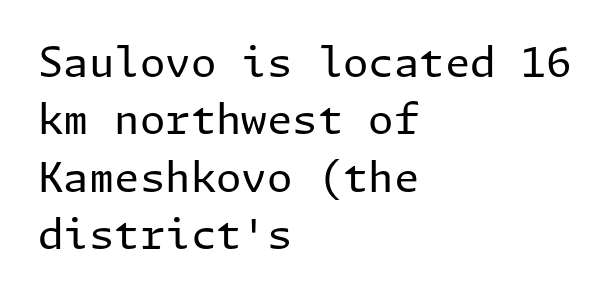
{"serif": "no", "italic": "no", "bold": "no", "weight": "regular", "width": "normal", "stroke_contrast": "low", "x_height": "medium", "underline": "no", "align": "left", "line_spacing": "normal", "line_spacing_ratio": 1.4, "letter_spacing": "normal", "letter_spacing_em": 0.0, "glyph_px": 41}
